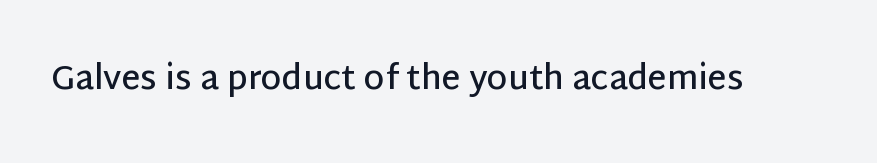
The image shows 33 px semibold sans-serif type, upright; set normal letter spacing, not underlined; low stroke contrast and a large x-height.
